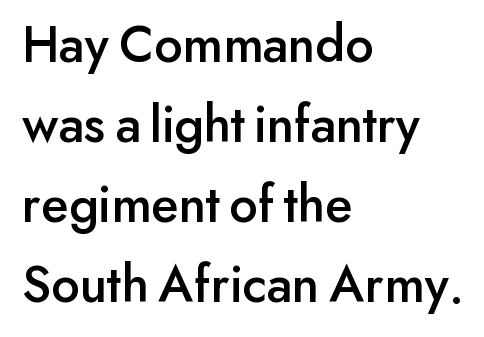
Ascenders rise straight up at ninety degrees. This sample keeps an unexceptional amount of space between lines. Here the designer chose a conventional face with non-uniform glyph widths. In terms of letterspacing, this is plain default setting. Are there feet on the stems? There aren't — it's a sans.
